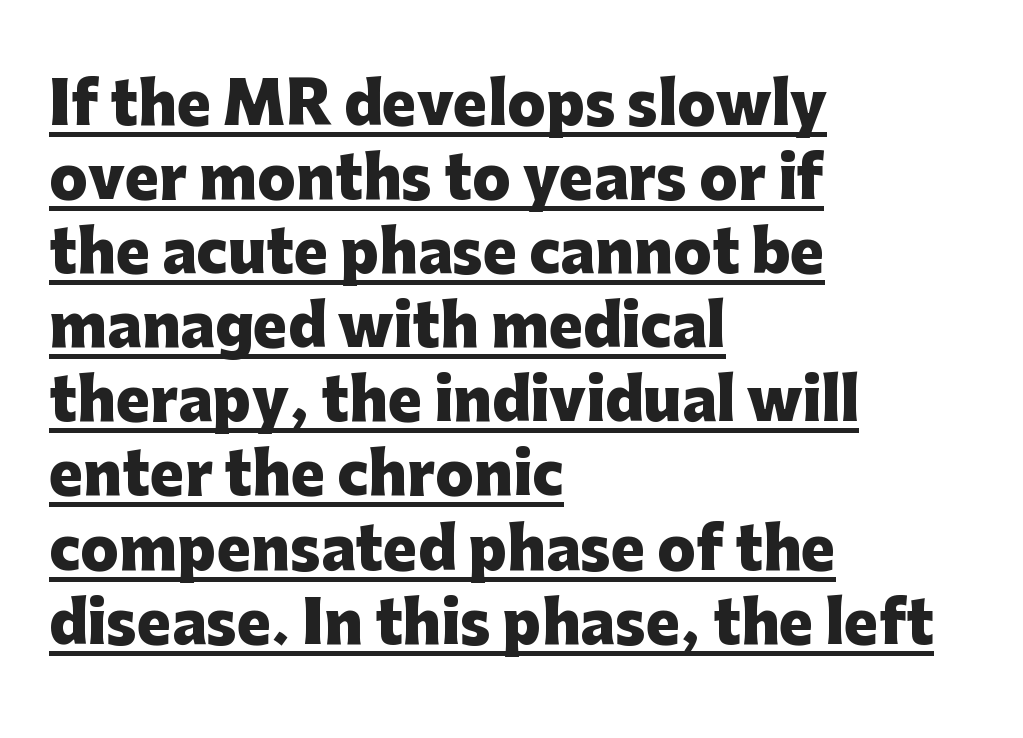
The image shows 57 px heavy sans-serif type, upright; set left-aligned, normal line spacing (1.3x), normal letter spacing, underlined; low stroke contrast and a medium x-height.
